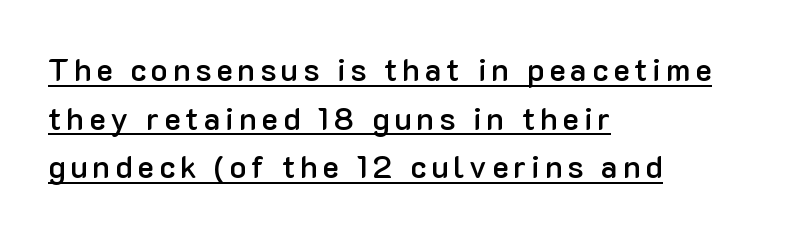
The rendering uses natural spacing where letterforms have individual widths. Every row of glyphs begins at an identical x-position on the left. The passage shown is semibold, sitting just below true bold. The letters stand straight up with perfectly vertical stems.
